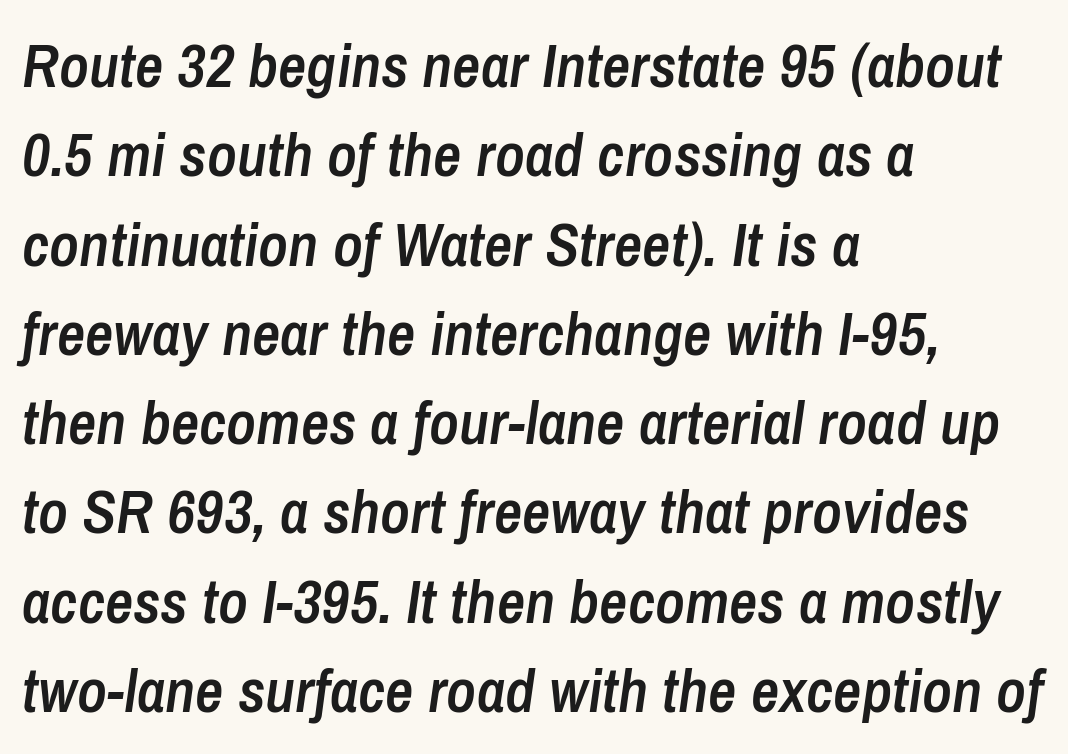
{"italic": "yes", "lean": "right", "slant_degrees": 8, "bold": "semi", "weight": "semibold", "width": "condensed", "stroke_contrast": "low", "x_height": "medium", "monospaced": "no", "underline": "no", "align": "left", "line_spacing": "normal", "line_spacing_ratio": 1.44, "letter_spacing": "normal", "letter_spacing_em": 0.0, "glyph_px": 62}
